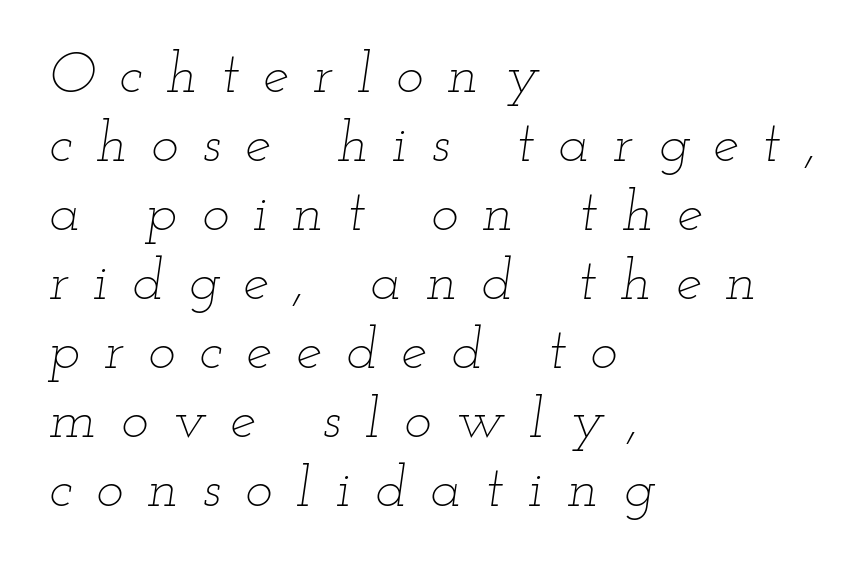
The image shows 58 px thin, wide type, italic (leaning right); set left-aligned, line spacing 1.19x, unusually wide letter spacing (+0.42 em), not underlined; low stroke contrast and a small x-height.
